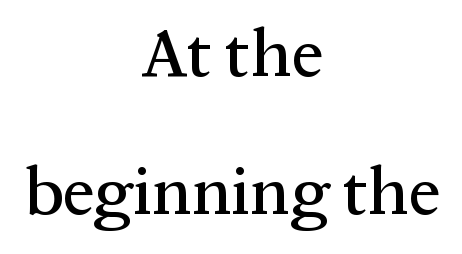
How would I describe the line gaps? Wide and relaxed. This rendering employs a face with finishing strokes, i.e., a serif. This rendering features lettering with no underline. Line starts and ends both wander, symmetrically.
